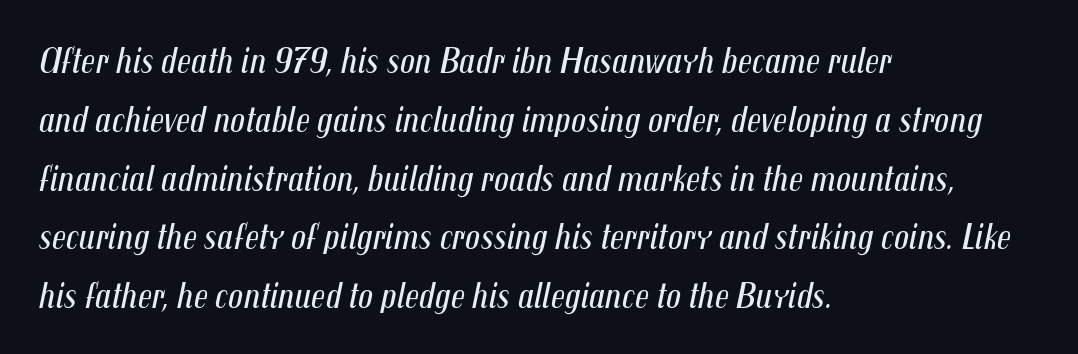
The leading is moderate, giving the passage an even texture. The face used here has a pronounced slope to its letters. This sample uses plain, unmodified letter spacing. Nobody drew a line under any word here. The lines in this sample share a left origin and differ only in where they stop. On a weight scale, this lands at 450 or below.
